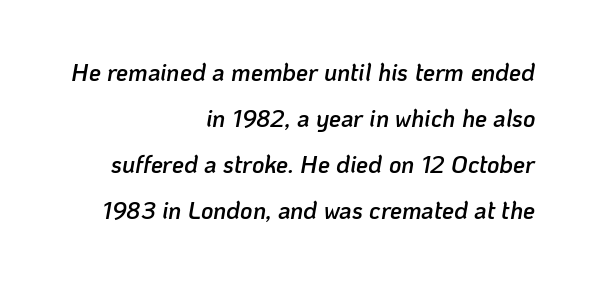
Q: Is the text bold? A: Semi-bold.
Q: Is the text italic (slanted)? A: Yes, it leans right by about 10 degrees.
Q: Is the text underlined? A: No.
Q: How is the paragraph aligned? A: Right-aligned.
Q: Is the spacing between letters normal or unusually wide? A: Normal.
Q: Is the spacing between lines tight, normal or loose? A: Loose.
